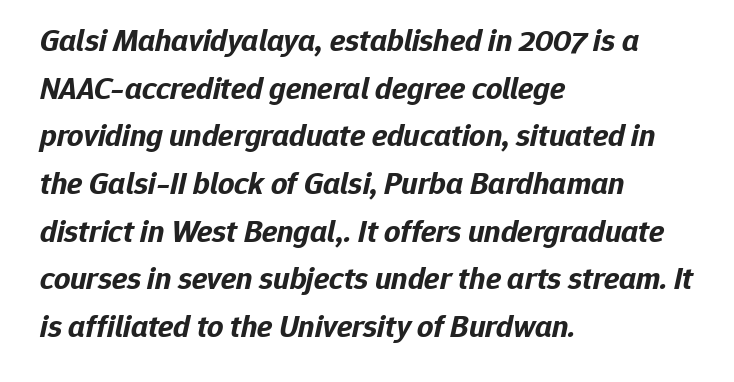
Heavy-handed strokes throughout: this text is bold. A typesetter would call this proportional, since set widths differ per character. The area under the type is left untouched. You can tell it's italic because the verticals aren't actually vertical.
